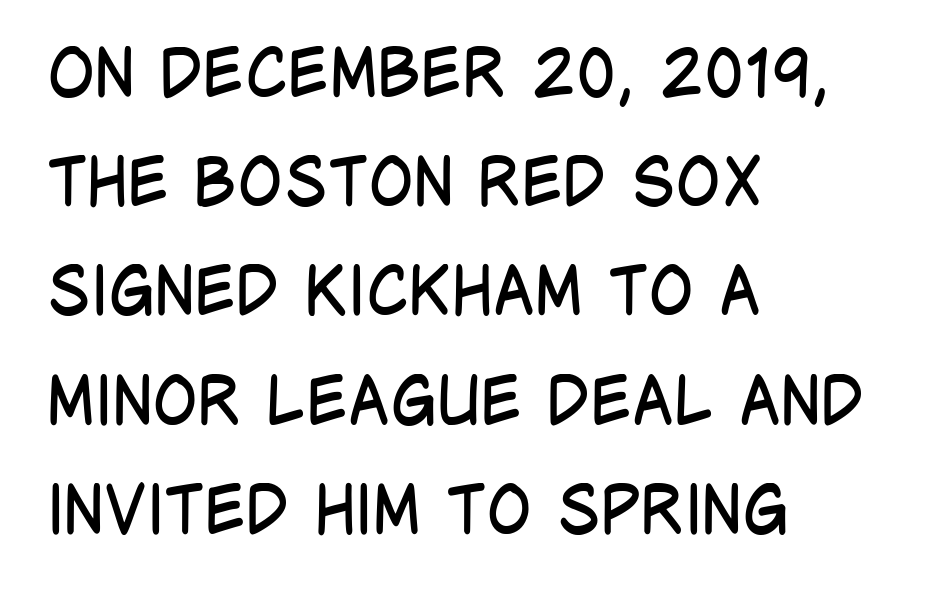
The image shows 67 px regular-weight, condensed sans-serif type, upright; set left-aligned, normal line spacing (1.63x), normal letter spacing, not underlined; low stroke contrast and a large x-height.
